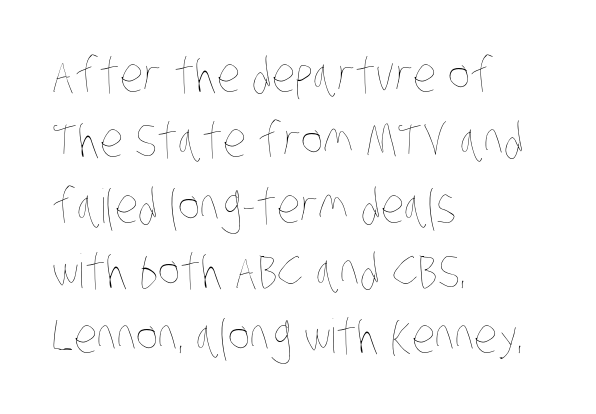
The image shows 47 px thin, condensed type; set left-aligned, normal line spacing (1.39x), normal letter spacing, not underlined; low stroke contrast and a large x-height.
